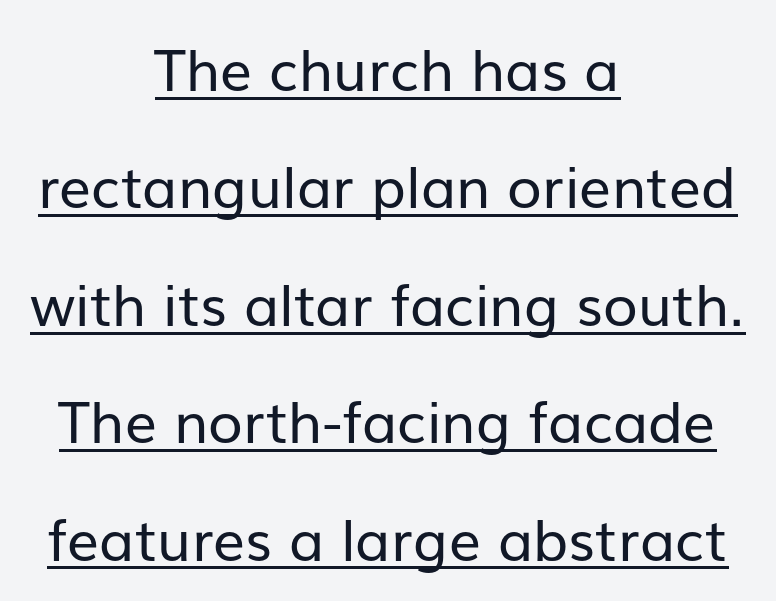
Q: Is the text bold? A: No.
Q: Is the text italic (slanted)? A: No, it is upright.
Q: Is the typeface a serif or a sans-serif typeface? A: Sans-serif.
Q: Is the text underlined? A: Yes.
Q: How is the paragraph aligned? A: Centered.
Q: Is the spacing between letters normal or unusually wide? A: Normal.
Q: Is the spacing between lines tight, normal or loose? A: Loose.
Q: Width (condensed, normal, or wide)? A: Normal.
Q: Stroke contrast? A: Low.
Q: x-height? A: Medium.
Q: Monospaced? A: No.
